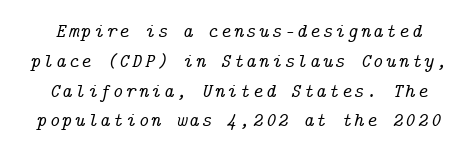
Q: Is the text italic (slanted)? A: Yes, it leans right by about 14 degrees.
Q: Is the text underlined? A: No.
Q: Is the spacing between lines tight, normal or loose? A: Normal.
